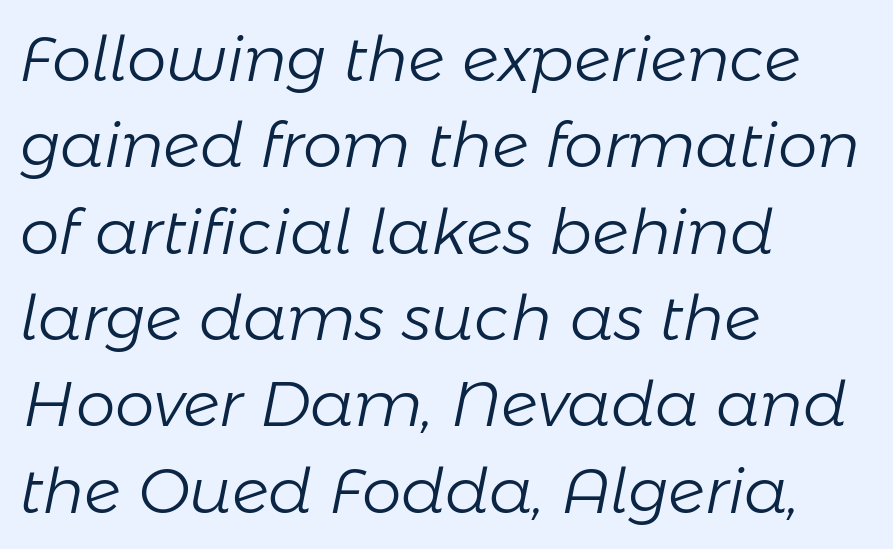
{"italic": "yes", "lean": "right", "slant_degrees": 11, "bold": "no", "weight": "light", "width": "normal", "stroke_contrast": "low", "x_height": "medium", "monospaced": "no", "underline": "no", "align": "left", "line_spacing": "normal", "line_spacing_ratio": 1.37, "letter_spacing": "normal", "letter_spacing_em": 0.0, "glyph_px": 63}
